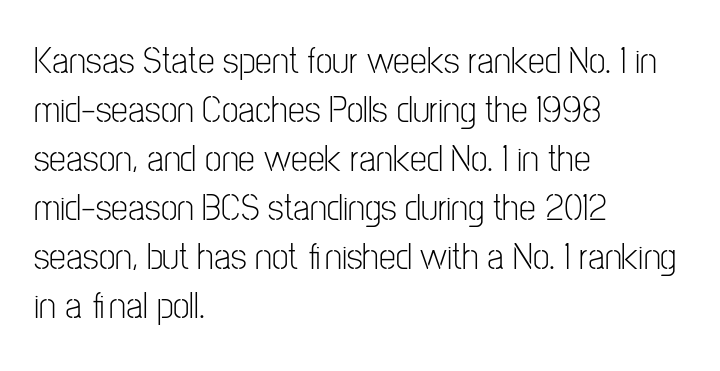
Note the varied advance widths — an 'i' is clearly narrower than an 'm'. No italicization has been applied; the sample stays upright. Is there much room between lines? A standard amount, neither cramped nor airy. The weight tops out at a normal text grade. Bare-footed words on every line. Unlike a traditional serif, this face leaves its strokes unadorned.
